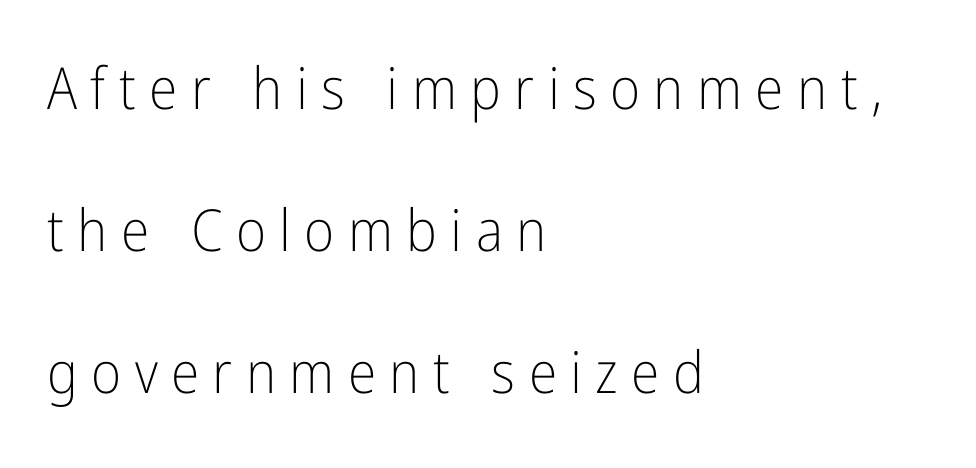
The image shows 58 px light, condensed sans-serif type, upright; set left-aligned, loose line spacing (2.45x), unusually wide letter spacing (+0.23 em), not underlined; low stroke contrast and a medium x-height.
